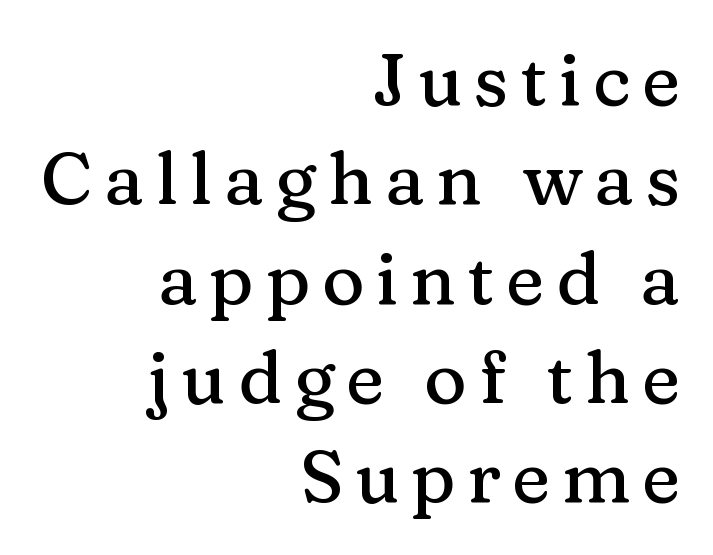
This sample is right-justified, so line beginnings fall wherever the words allow. Rule under the text: the space is simply empty. The lettering stays uniformly vertical, giving the passage a roman look. The rendering uses a moderate line-height, typical for paragraphs. Observe the serifs anchoring each vertical stroke in this sample. Each letter keeps its own natural width here, so spacing adapts to shape.
